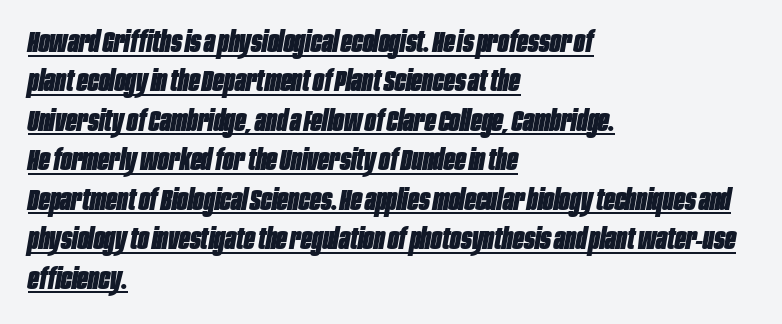
Students, this is bold: see how much ink each stroke carries. Inter-character spacing is left at the font's built-in metrics. Here the designer chose a conventional face with non-uniform glyph widths. Is the block centered? No — it sits flush against the left margin.
